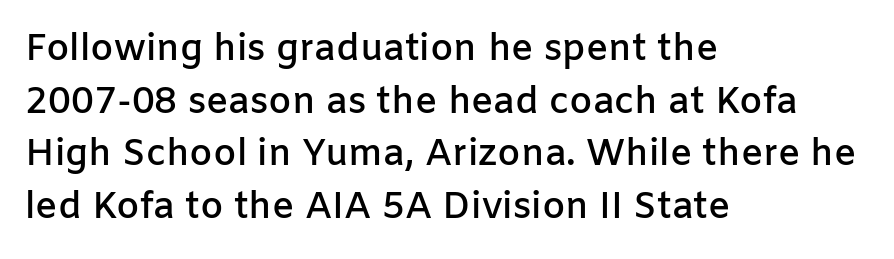
The image shows 37 px semibold sans-serif type, upright; set left-aligned, normal line spacing (1.42x), normal letter spacing, not underlined; low stroke contrast and a medium x-height.
